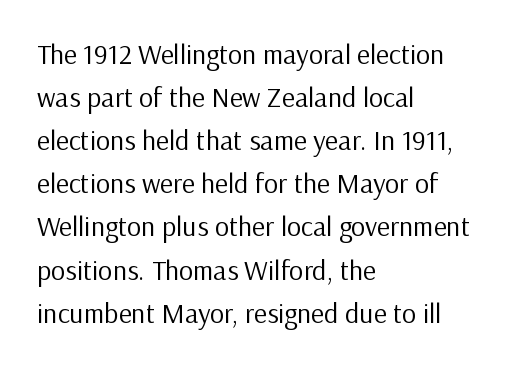
{"serif": "no", "italic": "no", "bold": "no", "weight": "regular", "width": "normal", "stroke_contrast": "low", "x_height": "medium", "monospaced": "no", "underline": "no", "align": "left", "line_spacing": "normal", "line_spacing_ratio": 1.54, "letter_spacing": "normal", "letter_spacing_em": 0.0, "glyph_px": 28}
